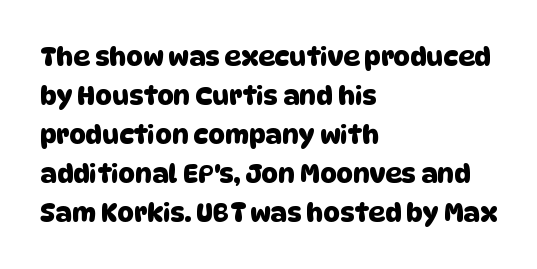
Q: Is the text underlined? A: No.
Q: How is the paragraph aligned? A: Left-aligned.
Q: Is the spacing between letters normal or unusually wide? A: Normal.
Q: Is the spacing between lines tight, normal or loose? A: Normal.
